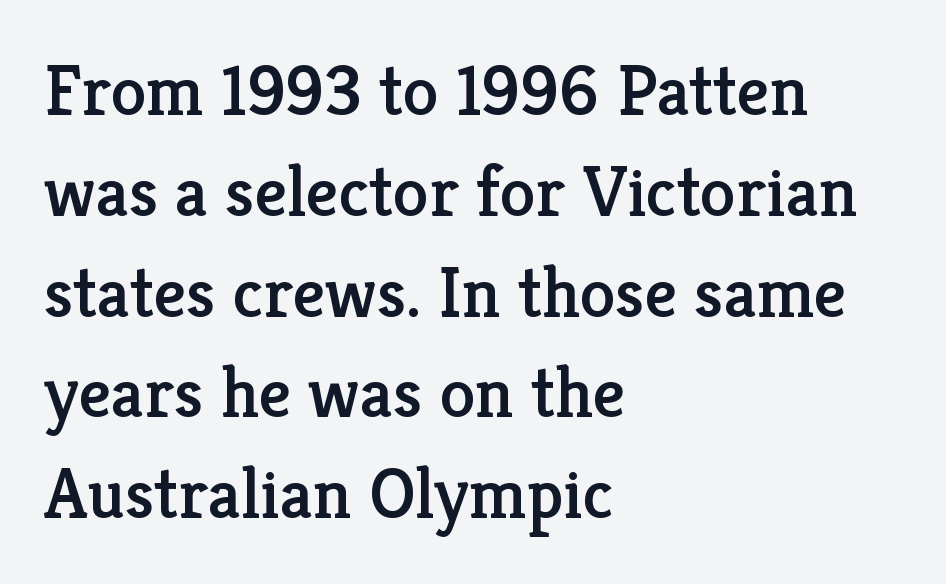
{"serif": "yes", "italic": "no", "width": "normal", "stroke_contrast": "low", "x_height": "medium", "monospaced": "no", "underline": "no", "align": "left", "line_spacing": "normal", "line_spacing_ratio": 1.4, "letter_spacing": "normal", "letter_spacing_em": 0.0, "glyph_px": 72}
